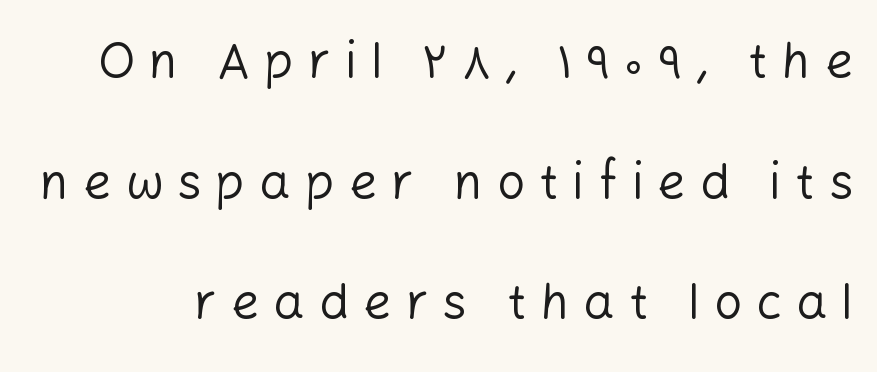
Q: Is the text bold? A: No.
Q: Is the text italic (slanted)? A: No, it is upright.
Q: Is the typeface a serif or a sans-serif typeface? A: Sans-serif.
Q: Is the text underlined? A: No.
Q: Is the spacing between letters normal or unusually wide? A: Unusually wide.
Q: Is the spacing between lines tight, normal or loose? A: Loose.
Q: Width (condensed, normal, or wide)? A: Normal.
Q: Stroke contrast? A: Low.
Q: x-height? A: Medium.
Q: Monospaced? A: No.
